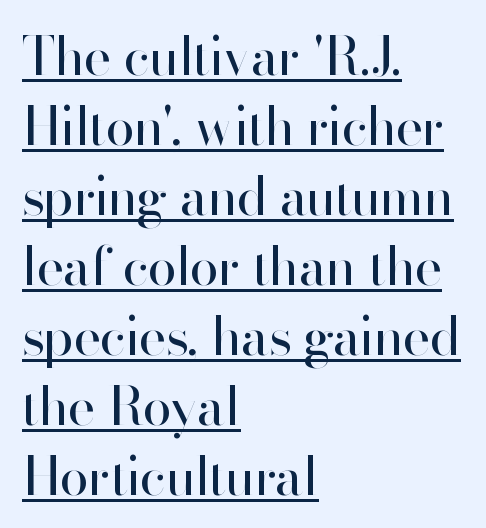
Q: Is the text bold? A: No.
Q: Is the text italic (slanted)? A: No, it is upright.
Q: Is the typeface a serif or a sans-serif typeface? A: Sans-serif.
Q: Is the text underlined? A: Yes.
Q: How is the paragraph aligned? A: Left-aligned.
Q: Is the spacing between letters normal or unusually wide? A: Normal.
Q: Is the spacing between lines tight, normal or loose? A: Normal.
Q: Width (condensed, normal, or wide)? A: Normal.
Q: Stroke contrast? A: High.
Q: x-height? A: Small.
Q: Monospaced? A: No.
